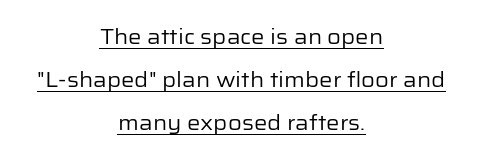
{"italic": "no", "bold": "no", "underline": "yes", "align": "center", "line_spacing": "loose", "line_spacing_ratio": 2.05, "letter_spacing": "normal", "letter_spacing_em": 0.0, "glyph_px": 21}
